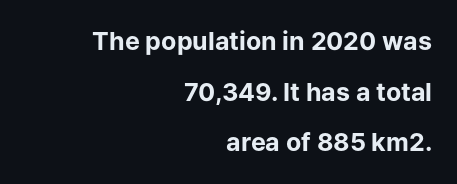
The image shows 25 px bold type, upright; set right-aligned, loose line spacing (2.03x), normal letter spacing, not underlined.
